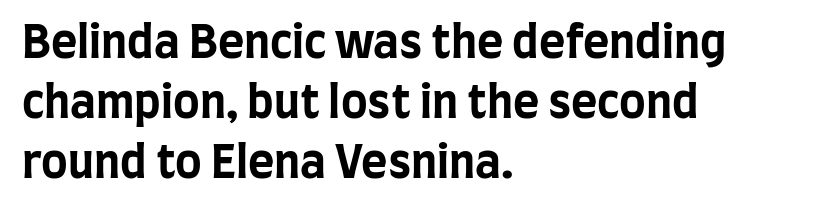
The paragraph has a hard left edge and a soft right edge. What kind of face is this? One without serifs — a sans. This sample keeps an unexceptional amount of space between lines. The passage shown is not underscored anywhere. The axis of the letterforms is exactly vertical. Each letter keeps its own natural width here, so spacing adapts to shape.
